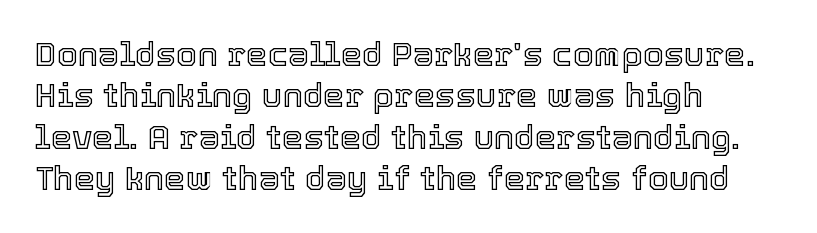
What stands out about the letter spacing? Nothing — it is the standard amount. These lines stack with their left ends in a neat column. Note the varied advance widths — an 'i' is clearly narrower than an 'm'. The passage shown is not underscored anywhere. In terms of posture, this sample is upright.
